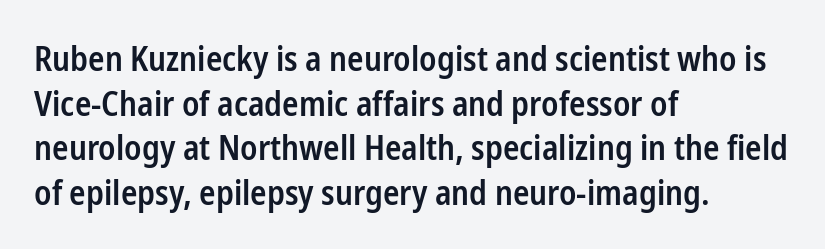
I'd call this a sans setting — the letters go barefoot. Each word holds together tightly as a unit, with standard inter-letter gaps. Horizontal alignment here is leftward, the default for most running prose. Just letters on the line, the space beneath them empty. Posture: vertical.
